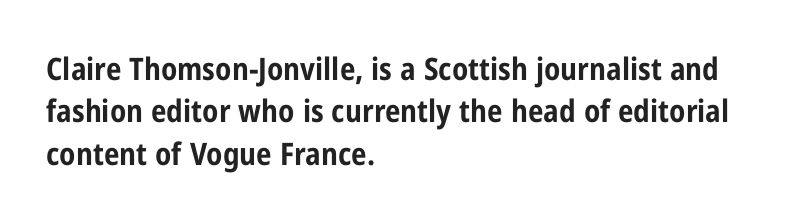
{"serif": "no", "italic": "no", "bold": "yes", "weight": "bold", "width": "condensed", "stroke_contrast": "low", "x_height": "medium", "monospaced": "no", "underline": "no", "align": "left", "line_spacing": "normal", "line_spacing_ratio": 1.37, "letter_spacing": "normal", "letter_spacing_em": 0.0, "glyph_px": 31}
